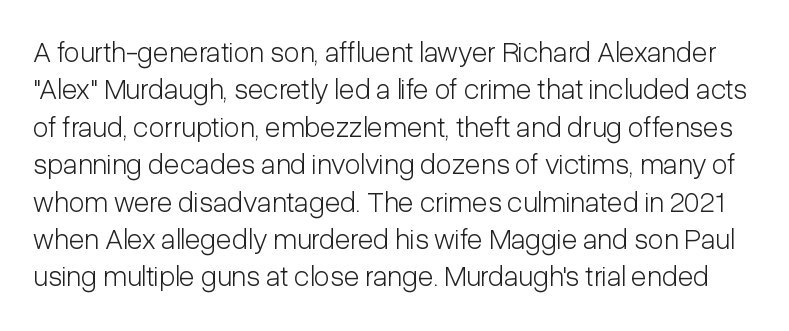
Q: Is the text bold? A: No.
Q: Is the text italic (slanted)? A: No, it is upright.
Q: Is the typeface a serif or a sans-serif typeface? A: Sans-serif.
Q: Is the text underlined? A: No.
Q: Is the spacing between letters normal or unusually wide? A: Normal.
Q: Is the spacing between lines tight, normal or loose? A: Normal.
Q: Width (condensed, normal, or wide)? A: Condensed.
Q: Stroke contrast? A: Low.
Q: x-height? A: Medium.
Q: Monospaced? A: No.
